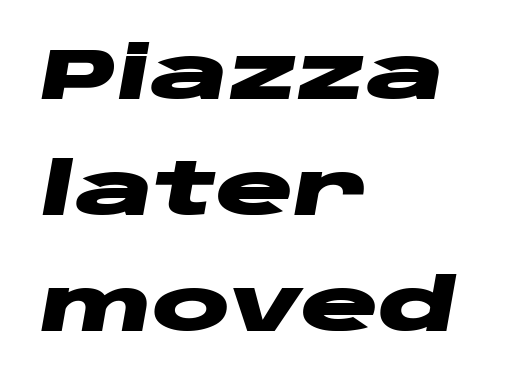
{"italic": "yes", "lean": "right", "slant_degrees": 10, "bold": "yes", "weight": "heavy", "width": "wide", "stroke_contrast": "low", "x_height": "large", "monospaced": "no", "underline": "no", "align": "left", "line_spacing": "normal", "line_spacing_ratio": 1.59, "letter_spacing": "normal", "letter_spacing_em": 0.0, "glyph_px": 73}
